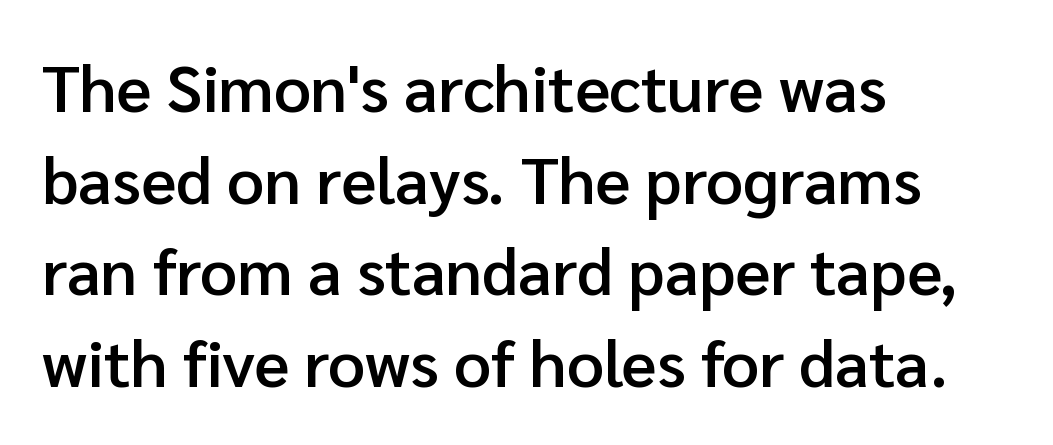
{"serif": "no", "italic": "no", "bold": "semi", "weight": "semibold", "width": "normal", "stroke_contrast": "low", "x_height": "medium", "monospaced": "no", "underline": "no", "align": "left", "line_spacing": "normal", "line_spacing_ratio": 1.41, "letter_spacing": "normal", "letter_spacing_em": 0.0, "glyph_px": 65}
